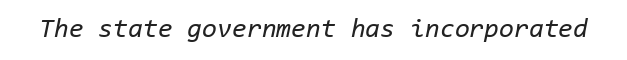
Bare-footed words on every line. Compared with a typical body face, this is equally light or lighter still. Spacing between characters is what you'd get straight out of the box. These lines were composed using italics.
